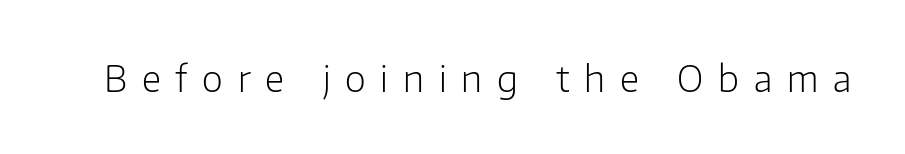
{"serif": "no", "italic": "no", "bold": "no", "weight": "light", "width": "normal", "stroke_contrast": "low", "x_height": "medium", "monospaced": "no", "underline": "no", "letter_spacing": "wide", "letter_spacing_em": 0.41, "glyph_px": 36}
